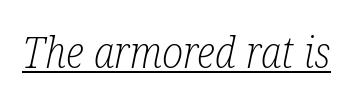
The specimen includes a rule beneath the text block's lines. There is no visible air inserted between adjacent glyphs. In terms of posture, this sample is oblique. Each stroke keeps to a modest, everyday thickness or less.
